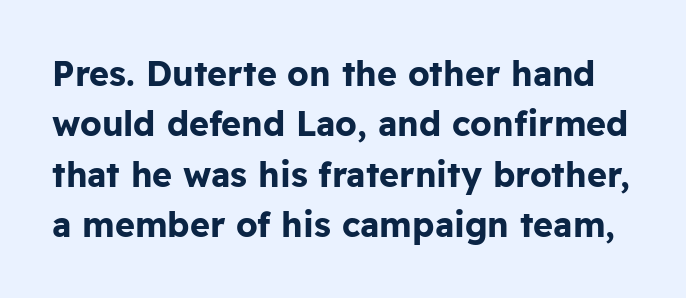
Unlike a traditional serif, this face leaves its strokes unadorned. Type without underlining. No extra tracking has been applied to these lines. You could not count columns in this text — the font is proportionally spaced. These lines were composed using upright roman letters.
